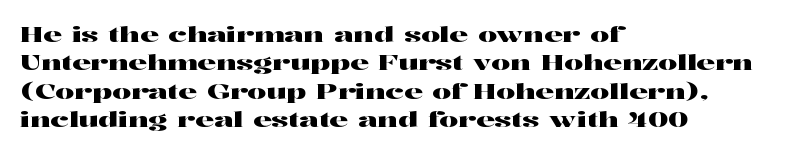
{"italic": "no", "underline": "no", "align": "left", "line_spacing": "normal", "line_spacing_ratio": 1.35, "letter_spacing": "normal", "letter_spacing_em": 0.0, "glyph_px": 21}
